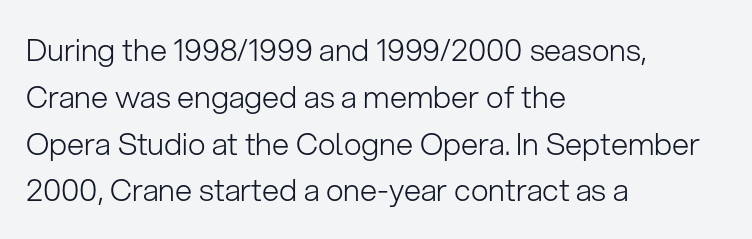
Q: Is the text bold? A: No.
Q: Is the text italic (slanted)? A: No, it is upright.
Q: Is the typeface a serif or a sans-serif typeface? A: Sans-serif.
Q: Is the text underlined? A: No.
Q: How is the paragraph aligned? A: Left-aligned.
Q: Is the spacing between letters normal or unusually wide? A: Normal.
Q: Is the spacing between lines tight, normal or loose? A: Normal.
Q: Width (condensed, normal, or wide)? A: Normal.
Q: Stroke contrast? A: Low.
Q: x-height? A: Medium.
Q: Monospaced? A: No.
